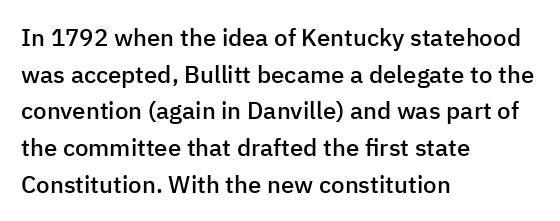
{"italic": "no", "bold": "semi", "underline": "no", "align": "left", "line_spacing": "normal", "line_spacing_ratio": 1.53, "letter_spacing": "normal", "letter_spacing_em": 0.0, "glyph_px": 24}
